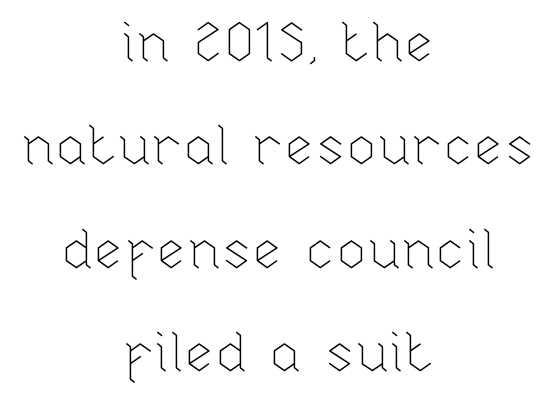
{"italic": "no", "bold": "no", "weight": "thin", "width": "normal", "stroke_contrast": "low", "x_height": "medium", "monospaced": "no", "underline": "no", "align": "center", "line_spacing_ratio": 1.88, "letter_spacing": "normal", "letter_spacing_em": 0.0, "glyph_px": 55}
